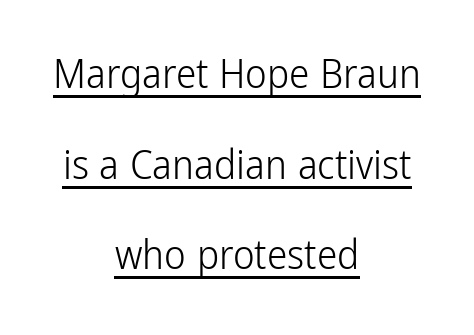
Q: Is the text bold? A: No.
Q: Is the text italic (slanted)? A: No, it is upright.
Q: Is the typeface a serif or a sans-serif typeface? A: Sans-serif.
Q: Is the text underlined? A: Yes.
Q: How is the paragraph aligned? A: Centered.
Q: Is the spacing between letters normal or unusually wide? A: Normal.
Q: Is the spacing between lines tight, normal or loose? A: Loose.
Q: Width (condensed, normal, or wide)? A: Condensed.
Q: Stroke contrast? A: Low.
Q: x-height? A: Medium.
Q: Monospaced? A: No.
